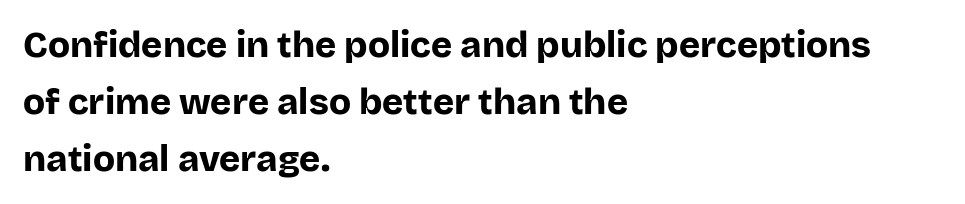
Caption: multi-line text, flush left, ragged right. The face used here is proportionally spaced, like ordinary book or web type. Compared with typical paragraphs, the rows here are spaced about the same. To sum up the face: it is a sans, with no serifs. Glance below the letters and you will spot only blank space.
